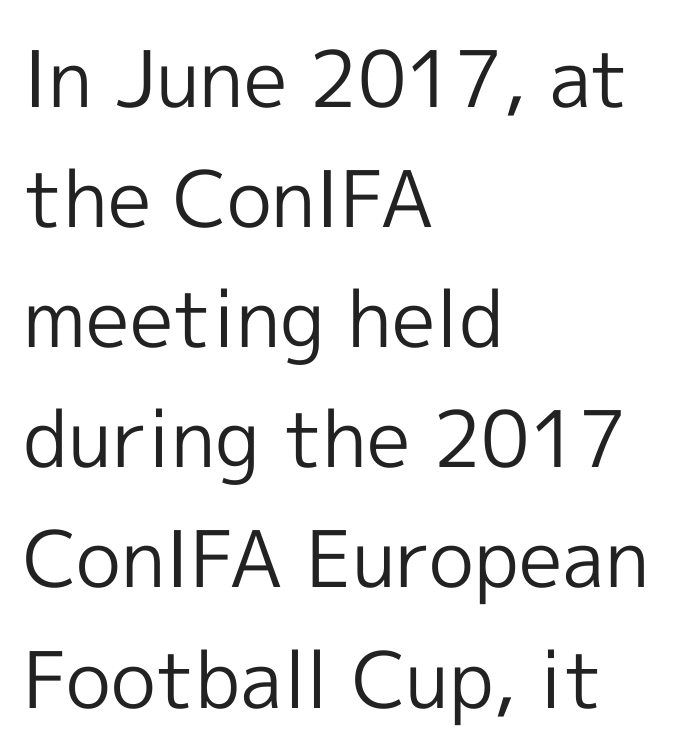
No italicization has been applied; the sample stays upright. To sum up the face: it is a sans, with no serifs. The letters advance in unequal steps, a hallmark of proportional type. The passage shown is not underscored anywhere.
